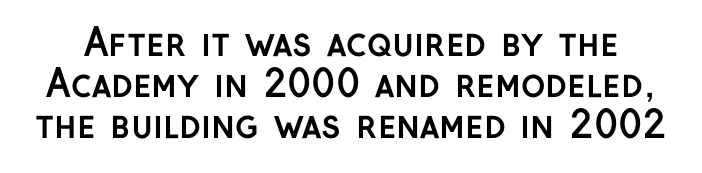
The image shows 37 px semibold sans-serif type, upright; set tight line spacing (1.11x), normal letter spacing, not underlined; low stroke contrast and a medium x-height.
